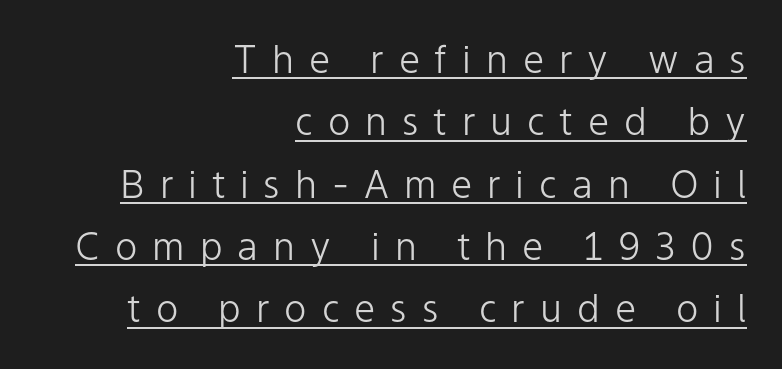
Q: Is the text bold? A: No.
Q: Is the text italic (slanted)? A: No, it is upright.
Q: Is the typeface a serif or a sans-serif typeface? A: Sans-serif.
Q: Is the text underlined? A: Yes.
Q: How is the paragraph aligned? A: Right-aligned.
Q: Is the spacing between letters normal or unusually wide? A: Unusually wide.
Q: Is the spacing between lines tight, normal or loose? A: Normal.
Q: Width (condensed, normal, or wide)? A: Normal.
Q: Stroke contrast? A: Low.
Q: x-height? A: Medium.
Q: Monospaced? A: No.
